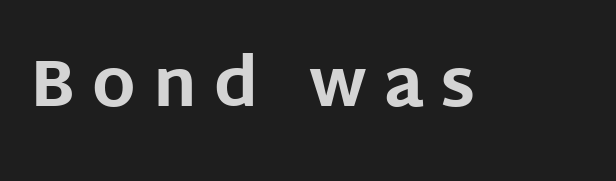
{"serif": "no", "italic": "no", "bold": "yes", "weight": "bold", "width": "normal", "stroke_contrast": "low", "x_height": "large", "monospaced": "no", "underline": "no", "letter_spacing": "wide", "letter_spacing_em": 0.26, "glyph_px": 66}
